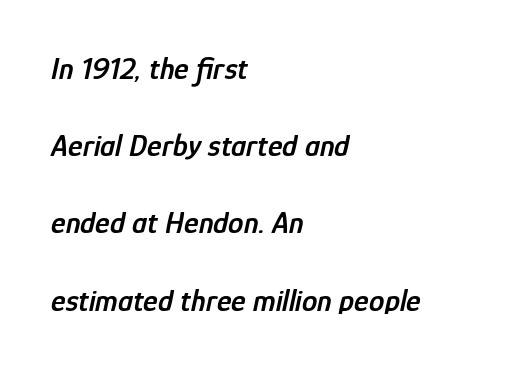
Q: Is the text bold? A: Semi-bold.
Q: Is the text italic (slanted)? A: Yes, it leans right by about 12 degrees.
Q: Is the text underlined? A: No.
Q: How is the paragraph aligned? A: Left-aligned.
Q: Is the spacing between letters normal or unusually wide? A: Normal.
Q: Is the spacing between lines tight, normal or loose? A: Loose.
Q: Width (condensed, normal, or wide)? A: Condensed.
Q: Stroke contrast? A: Low.
Q: x-height? A: Medium.
Q: Monospaced? A: No.
